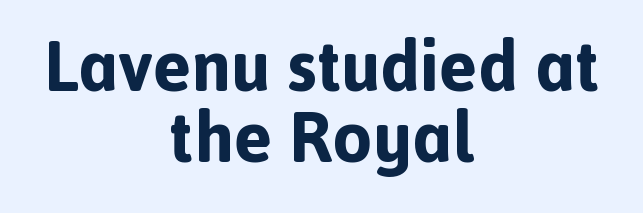
The image shows 71 px bold sans-serif type, upright; set centered, tight line spacing (1.0x), normal letter spacing, not underlined; a medium x-height.
